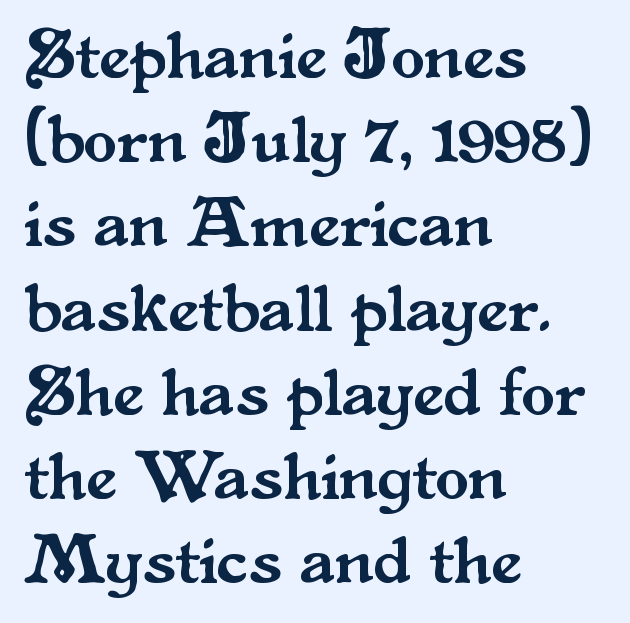
{"serif": "yes", "italic": "no", "width": "normal", "stroke_contrast": "medium", "x_height": "small", "monospaced": "no", "underline": "no", "align": "left", "line_spacing_ratio": 1.22, "letter_spacing": "normal", "letter_spacing_em": 0.0, "glyph_px": 69}
